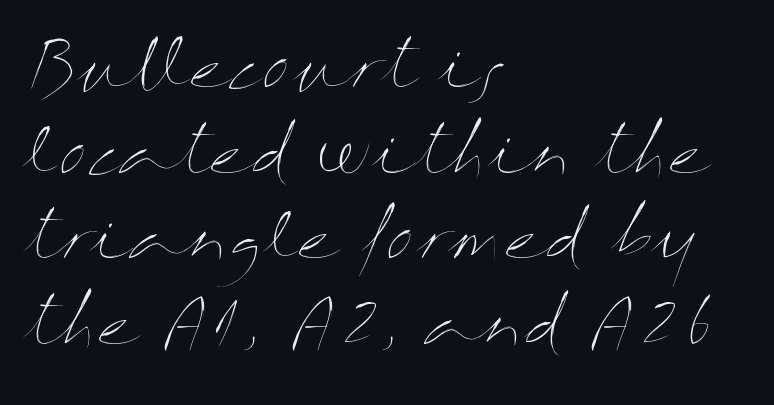
Q: Is the text bold? A: No.
Q: Is the text italic (slanted)? A: Yes.
Q: Is the text underlined? A: No.
Q: How is the paragraph aligned? A: Left-aligned.
Q: Is the spacing between letters normal or unusually wide? A: Normal.
Q: Is the spacing between lines tight, normal or loose? A: Normal.
Q: Width (condensed, normal, or wide)? A: Wide.
Q: Stroke contrast? A: Medium.
Q: x-height? A: Medium.
Q: Monospaced? A: No.
